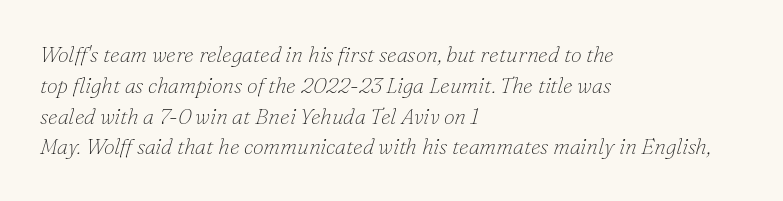
The image shows 22 px text type, italic (leaning right); set left-aligned, normal line spacing (1.4x), normal letter spacing, not underlined.
